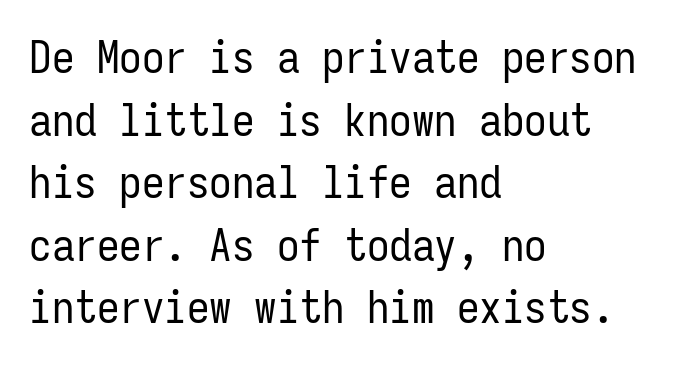
{"serif": "no", "italic": "no", "bold": "no", "weight": "regular", "width": "condensed", "stroke_contrast": "low", "x_height": "medium", "monospaced": "yes", "underline": "no", "align": "left", "line_spacing": "normal", "line_spacing_ratio": 1.39, "letter_spacing": "normal", "letter_spacing_em": 0.0, "glyph_px": 45}
